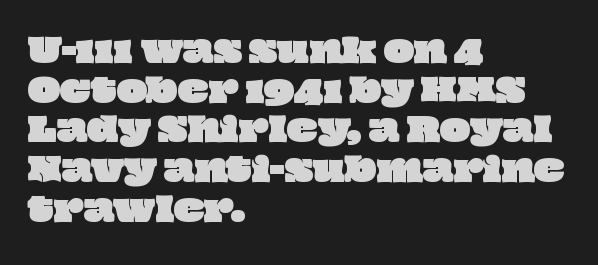
Here the designer chose a conventional face with non-uniform glyph widths. You could call the tracking neutral — neither tight nor loose. No word sits above an underline. Alignment: flush left.
